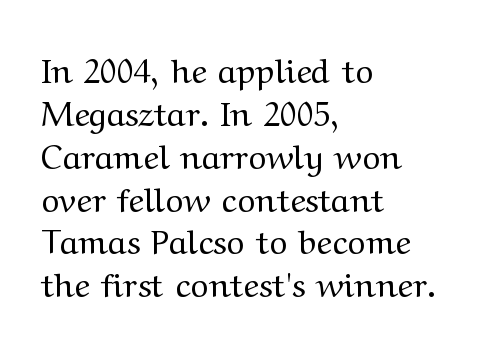
The image shows 34 px regular-weight, wide serif type, upright; set left-aligned, normal line spacing (1.26x), normal letter spacing, not underlined; medium stroke contrast and a medium x-height.
